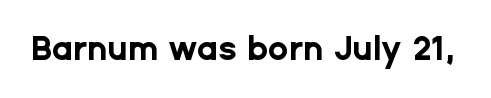
Q: Is the text bold? A: Yes.
Q: Is the text italic (slanted)? A: No, it is upright.
Q: Is the typeface a serif or a sans-serif typeface? A: Sans-serif.
Q: Is the text underlined? A: No.
Q: Is the spacing between letters normal or unusually wide? A: Normal.
Q: Width (condensed, normal, or wide)? A: Normal.
Q: Stroke contrast? A: Low.
Q: x-height? A: Medium.
Q: Monospaced? A: No.
